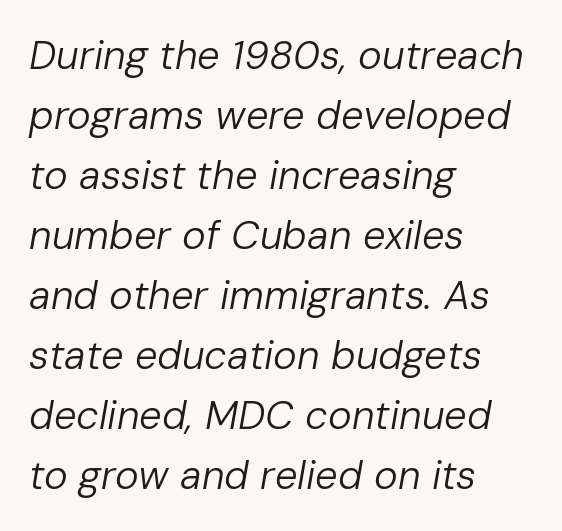
Q: Is the text bold? A: No.
Q: Is the text italic (slanted)? A: Yes, it leans right by about 10 degrees.
Q: Is the text underlined? A: No.
Q: How is the paragraph aligned? A: Left-aligned.
Q: Is the spacing between letters normal or unusually wide? A: Normal.
Q: Is the spacing between lines tight, normal or loose? A: Normal.
Q: Width (condensed, normal, or wide)? A: Normal.
Q: Stroke contrast? A: Low.
Q: x-height? A: Medium.
Q: Monospaced? A: No.
